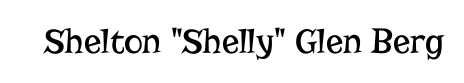
{"serif": "yes", "italic": "no", "bold": "no", "weight": "regular", "width": "normal", "stroke_contrast": "low", "x_height": "medium", "monospaced": "no", "underline": "no", "letter_spacing": "normal", "letter_spacing_em": 0.0, "glyph_px": 36}
